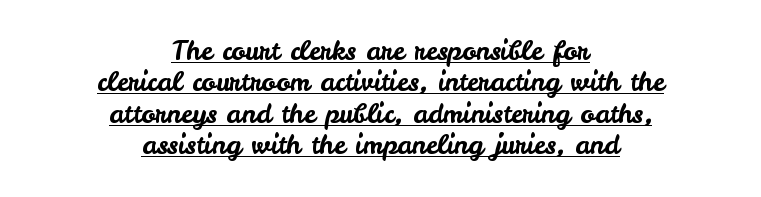
Notice how the passage keeps no hard edge, just a central spine. The rendering uses the underline text-decoration. Look at the tracking — it's just the regular setting, nothing added.
